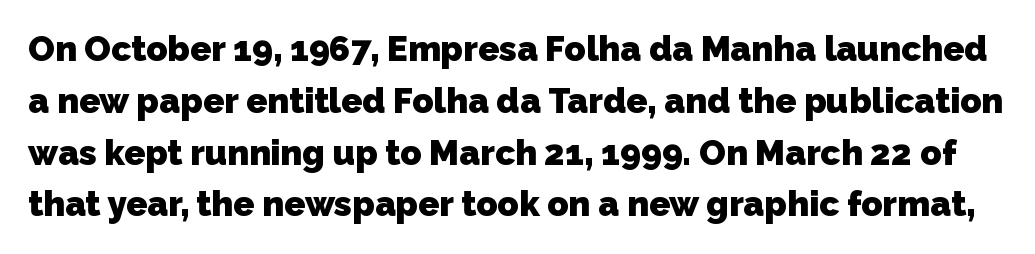
The face used here has the dense, thick strokes of a bold. Do the characters align in a grid? No, the font is proportional. How are the letters spaced? Ordinarily, with no added tracking. Just letters on the line, the space beneath them empty. These lines are composed in type without serifs.
